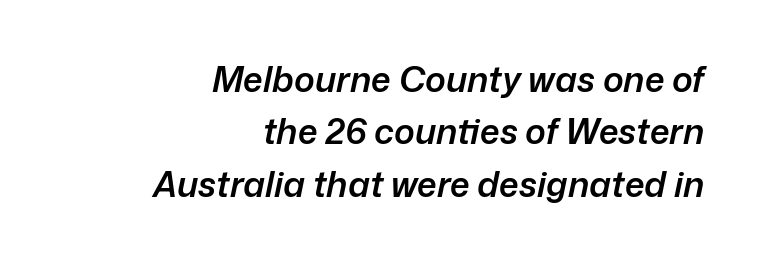
The typography opts for an oblique posture over an upright one. Compared with a flush-left layout, this one pins lines to the opposite, right side. Varying glyph widths throughout — classic text-font behaviour. Check the space under the baseline: it is left empty. How heavy is the stroke? Medium-heavy — a semibold, shy of bold. Rows of type keep a routine distance in the vertical direction.
